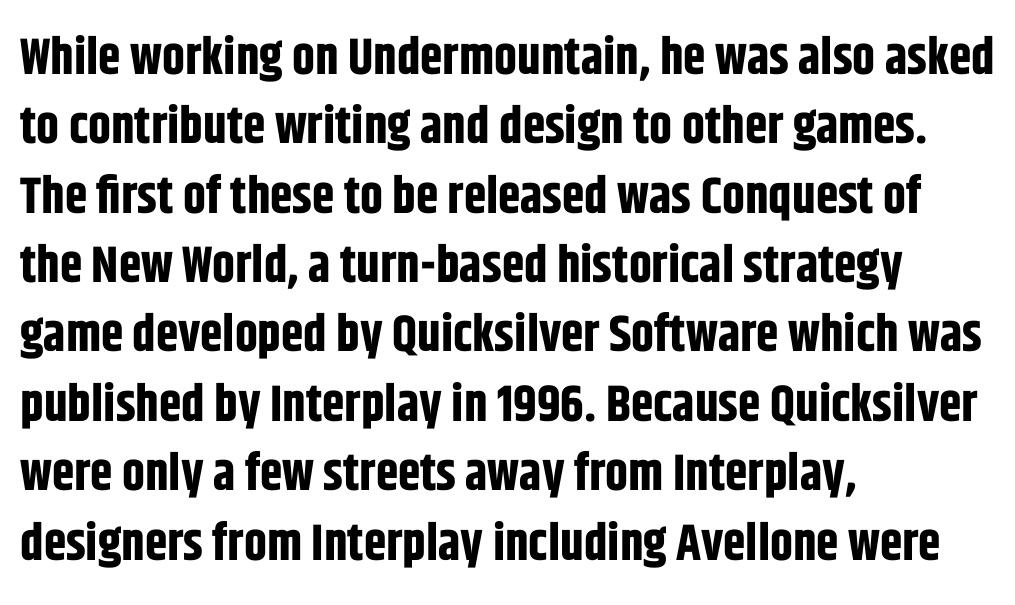
{"serif": "no", "italic": "no", "bold": "yes", "weight": "bold", "width": "condensed", "stroke_contrast": "low", "x_height": "large", "monospaced": "no", "underline": "no", "align": "left", "line_spacing": "normal", "line_spacing_ratio": 1.36, "letter_spacing": "normal", "letter_spacing_em": 0.0, "glyph_px": 51}
